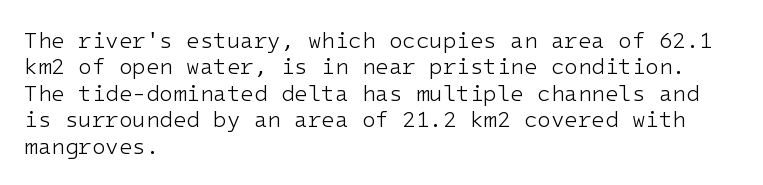
The image shows 22 px text type, upright; set left-aligned, line spacing 1.2x, normal letter spacing, not underlined.
